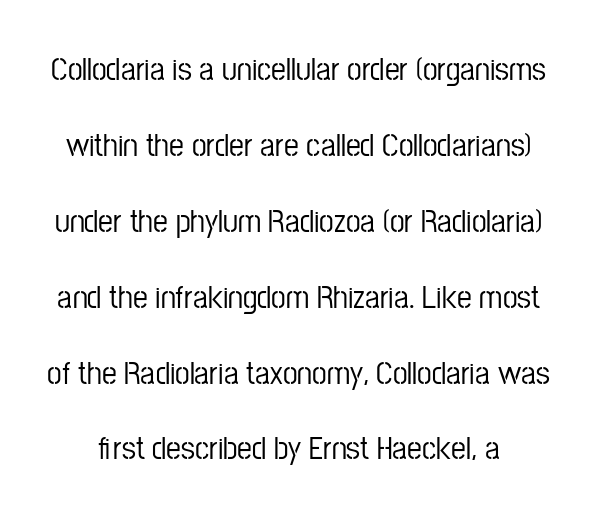
The image shows 33 px condensed sans-serif type, upright; set loose line spacing (2.3x), normal letter spacing, not underlined; low stroke contrast and a medium x-height.
